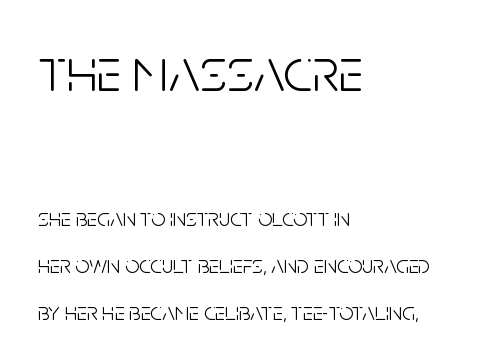
{"serif": "no", "italic": "no", "bold": "no", "weight": "light", "width": "condensed", "stroke_contrast": "low", "x_height": "large", "monospaced": "no", "underline": "no", "align": "left", "line_spacing_ratio": 1.88, "letter_spacing": "normal", "letter_spacing_em": 0.0, "larger_block": "first", "size_ratio": 2.48, "glyph_px": 62}
